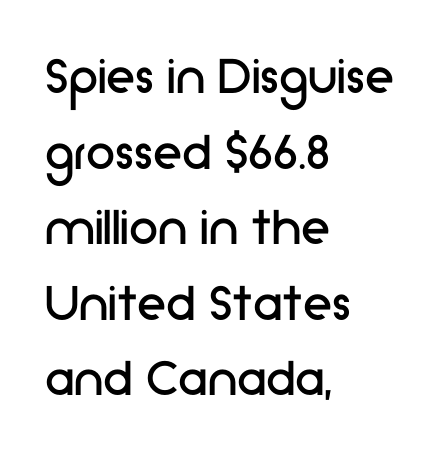
The image shows 59 px regular-weight sans-serif type, upright; set left-aligned, normal line spacing (1.28x), normal letter spacing, not underlined; low stroke contrast and a medium x-height.
